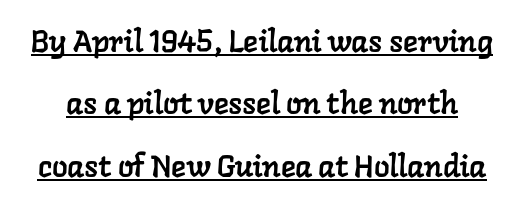
Q: Is the typeface a serif or a sans-serif typeface? A: Serif.
Q: Is the text underlined? A: Yes.
Q: Is the spacing between letters normal or unusually wide? A: Normal.
Q: Is the spacing between lines tight, normal or loose? A: Loose.
Q: Width (condensed, normal, or wide)? A: Normal.
Q: Stroke contrast? A: Low.
Q: x-height? A: Medium.
Q: Monospaced? A: No.
